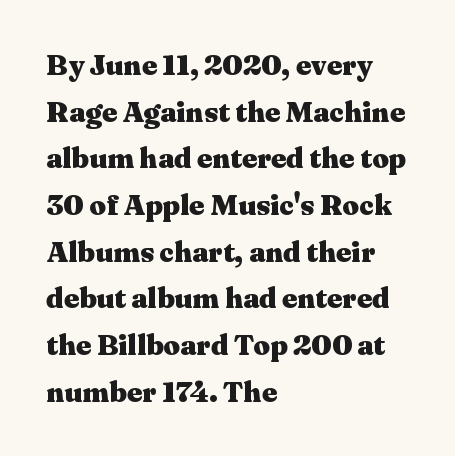
The image shows 29 px heavy, wide serif type, upright; set left-aligned, normal line spacing (1.61x), normal letter spacing, not underlined; medium stroke contrast and a medium x-height.
